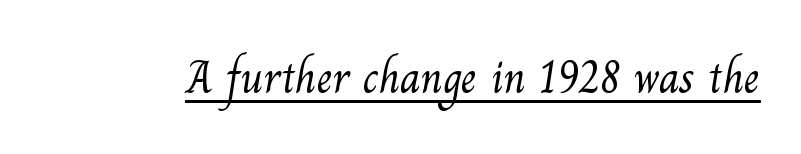
No letter is thick-stroked: the sample isn't bold. The face used here is seriffed, in the tradition of book romans. No extra tracking has been applied to these lines. Caption: lettering with a line underneath.
